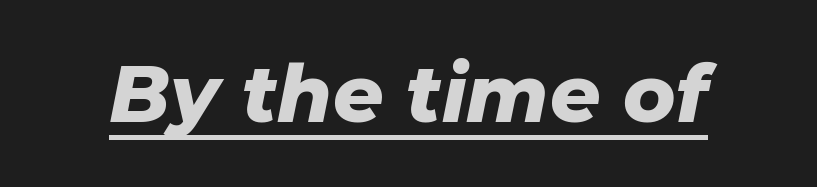
Somebody hit Ctrl+U on this one — the words are underlined. The font's italic variant was chosen for this text. The sample has been set heavy, in full bold. These lines are rendered in a variable-pitch font. Inter-character spacing is left at the font's built-in metrics.
